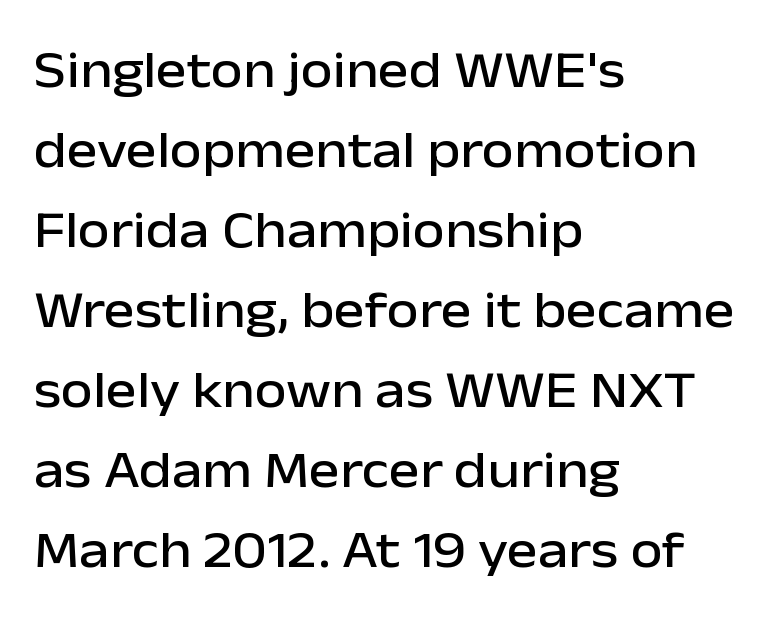
Q: Is the text italic (slanted)? A: No, it is upright.
Q: Is the typeface a serif or a sans-serif typeface? A: Sans-serif.
Q: Is the text underlined? A: No.
Q: How is the paragraph aligned? A: Left-aligned.
Q: Is the spacing between letters normal or unusually wide? A: Normal.
Q: Is the spacing between lines tight, normal or loose? A: Normal.
Q: Width (condensed, normal, or wide)? A: Normal.
Q: Stroke contrast? A: Low.
Q: x-height? A: Medium.
Q: Monospaced? A: No.
